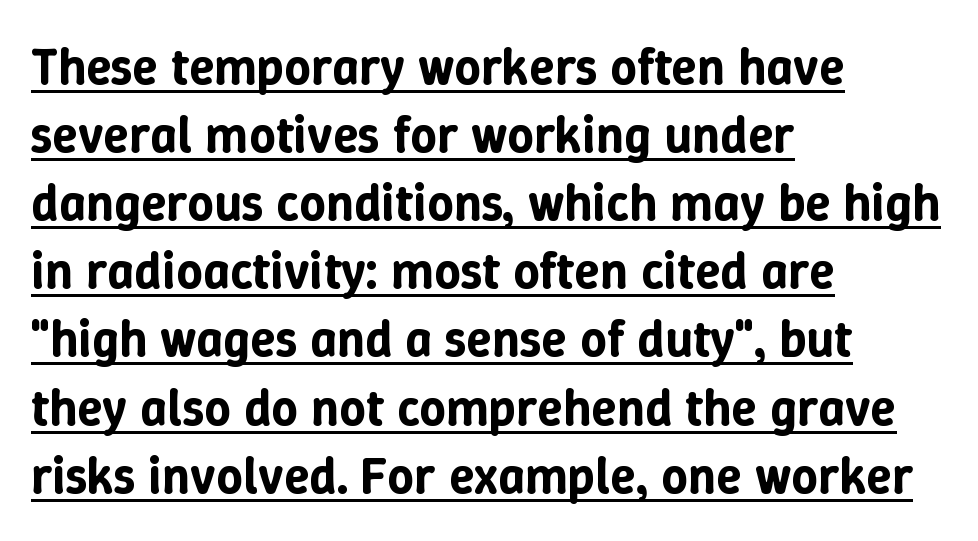
The image shows 52 px text type, upright; set left-aligned, normal line spacing (1.31x), normal letter spacing, underlined; low stroke contrast and a medium x-height.
